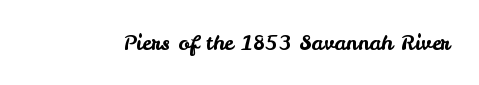
{"underline": "no", "letter_spacing": "normal", "letter_spacing_em": 0.0, "glyph_px": 21}
